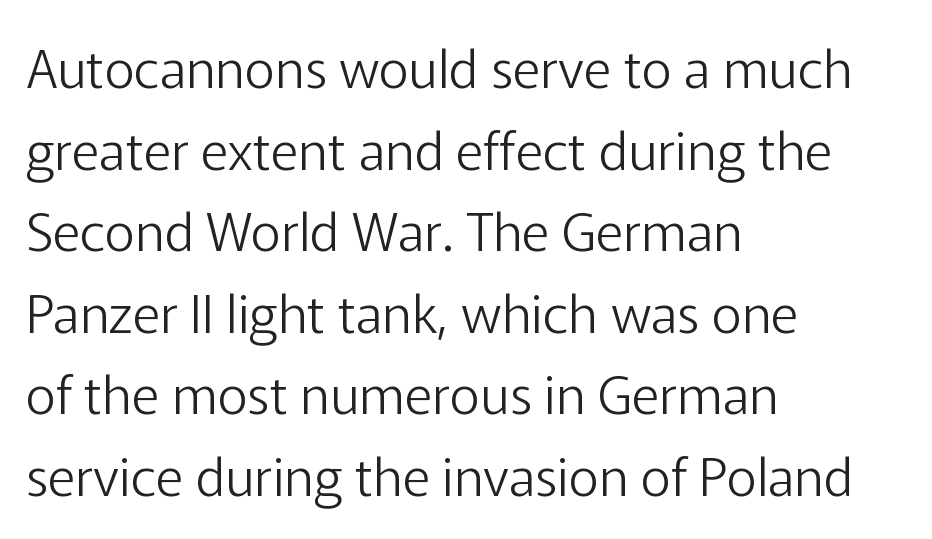
{"serif": "no", "italic": "no", "bold": "no", "weight": "light", "width": "normal", "stroke_contrast": "low", "x_height": "medium", "monospaced": "no", "underline": "no", "align": "left", "line_spacing": "normal", "line_spacing_ratio": 1.54, "letter_spacing": "normal", "letter_spacing_em": 0.0, "glyph_px": 53}
